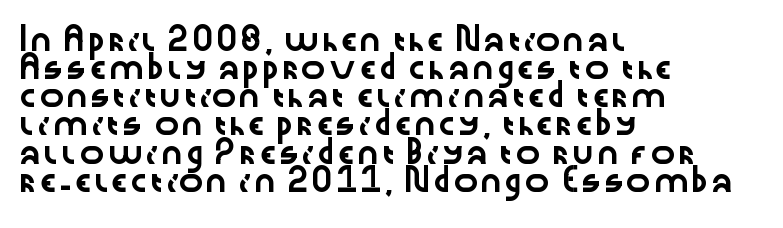
Teacher's note: observe the even left margin — that is flush-left alignment. No italicization has been applied; the sample stays upright. Clear beneath every line of the passage. Honestly, the letter spacing is just normal — you wouldn't notice it. A typesetter would call this leading conventional body-copy spacing.
